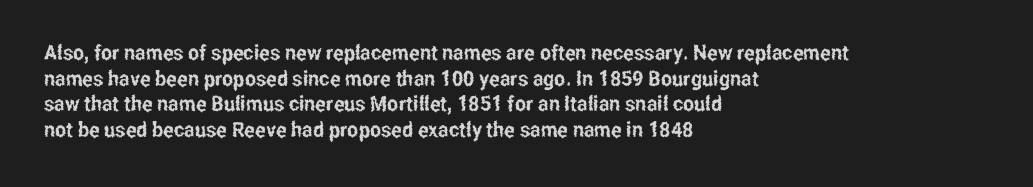
Line beginnings align vertically; line endings do not. Posture: vertical. A typesetter would call this zero additional tracking. The baseline area is clear.
